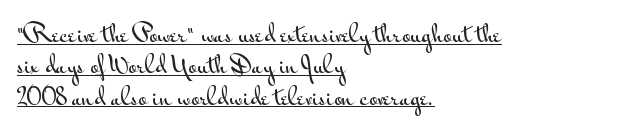
The lines in this sample share a left origin and differ only in where they stop. Underline: present. Evenly set lines give the paragraph a standard silhouette. Characters follow at the spacing the type designer built in.
